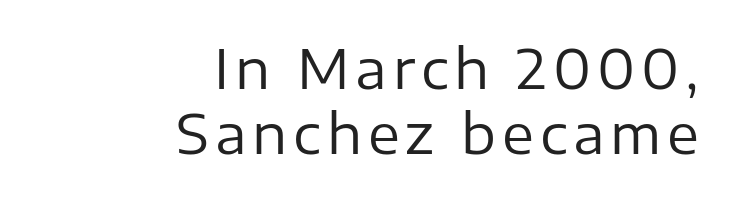
The image shows 54 px regular-weight sans-serif type, upright; set right-aligned, line spacing 1.21x, not underlined; low stroke contrast and a medium x-height.
